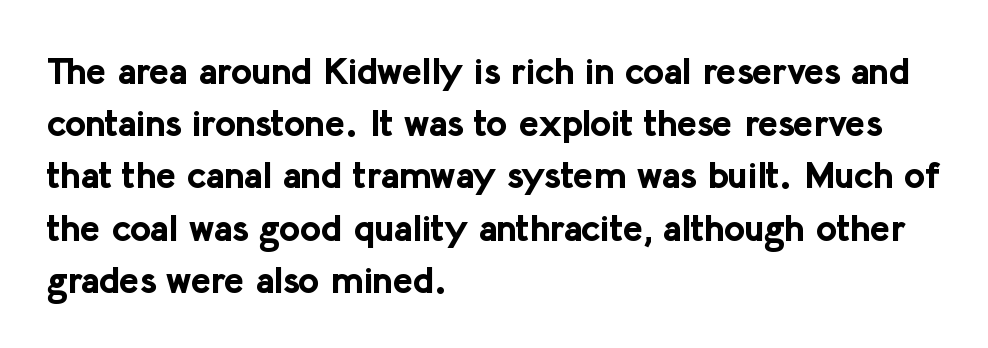
{"serif": "no", "italic": "no", "bold": "yes", "weight": "bold", "width": "normal", "stroke_contrast": "low", "x_height": "medium", "monospaced": "no", "underline": "no", "align": "left", "line_spacing": "normal", "line_spacing_ratio": 1.41, "letter_spacing": "normal", "letter_spacing_em": 0.0, "glyph_px": 37}
